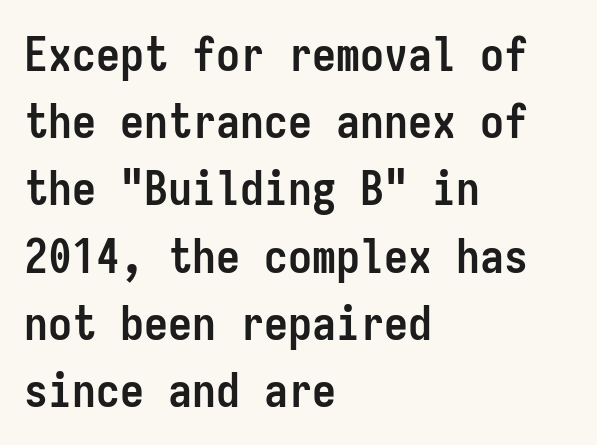
{"serif": "no", "italic": "no", "bold": "yes", "weight": "semibold", "width": "condensed", "stroke_contrast": "low", "x_height": "medium", "monospaced": "yes", "underline": "no", "align": "left", "line_spacing": "normal", "line_spacing_ratio": 1.4, "letter_spacing": "normal", "letter_spacing_em": 0.0, "glyph_px": 48}
